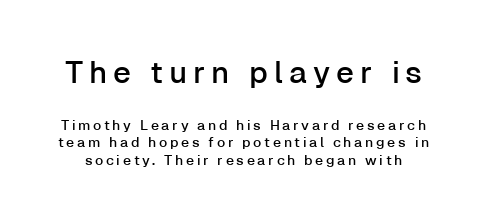
Q: Is the text italic (slanted)? A: No, it is upright.
Q: Is the typeface a serif or a sans-serif typeface? A: Sans-serif.
Q: Is the text underlined? A: No.
Q: Is the spacing between lines tight, normal or loose? A: Normal.
Q: Which block of text is set in a larger size, the first (top) or the second (bottom)? A: The first (top) one.
Q: Width (condensed, normal, or wide)? A: Normal.
Q: Stroke contrast? A: Low.
Q: x-height? A: Medium.
Q: Monospaced? A: No.
